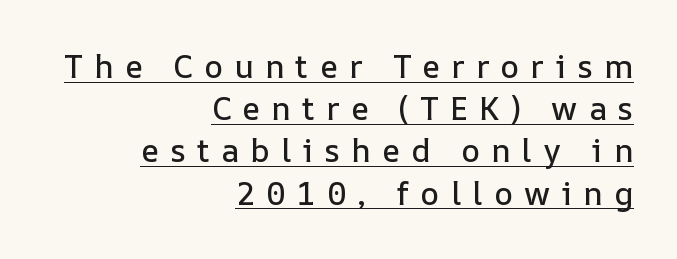
The image shows 32 px text type, upright; set right-aligned, normal line spacing (1.32x), unusually wide letter spacing (+0.35 em), underlined; low stroke contrast and a medium x-height.
